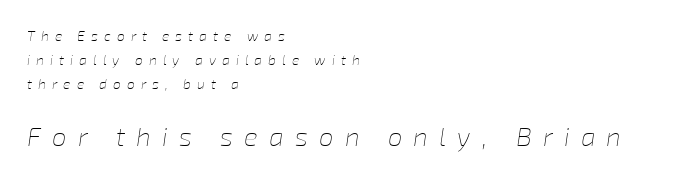
Q: Is the text bold? A: No.
Q: Is the text italic (slanted)? A: Yes, it leans right by about 8 degrees.
Q: Is the text underlined? A: No.
Q: How is the paragraph aligned? A: Left-aligned.
Q: Is the spacing between letters normal or unusually wide? A: Unusually wide.
Q: Which block of text is set in a larger size, the first (top) or the second (bottom)? A: The second (bottom) one.
